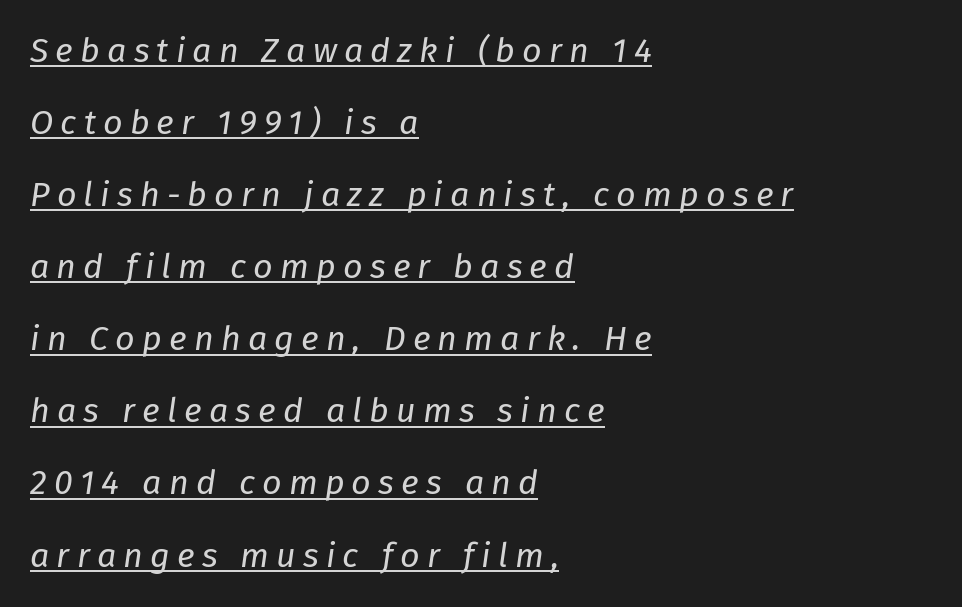
Q: Is the text bold? A: No.
Q: Is the text italic (slanted)? A: Yes, it leans right by about 8 degrees.
Q: Is the text underlined? A: Yes.
Q: How is the paragraph aligned? A: Left-aligned.
Q: Is the spacing between letters normal or unusually wide? A: Unusually wide.
Q: Is the spacing between lines tight, normal or loose? A: Loose.
Q: Width (condensed, normal, or wide)? A: Normal.
Q: Stroke contrast? A: Low.
Q: x-height? A: Medium.
Q: Monospaced? A: No.
